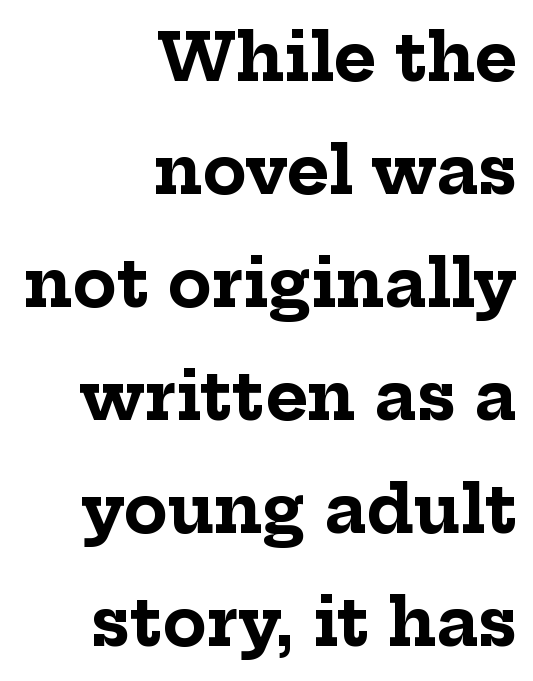
The letters stand straight up with perfectly vertical stems. The words here are not underlined. All the whitespace from short lines collects on the left. The characters look thick and weighty, a clear bold.
